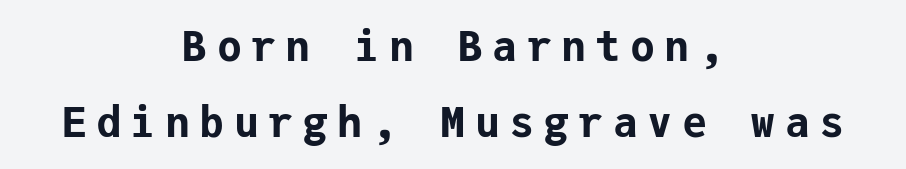
Q: Is the text bold? A: Yes.
Q: Is the text italic (slanted)? A: No, it is upright.
Q: Is the typeface a serif or a sans-serif typeface? A: Sans-serif.
Q: Is the text underlined? A: No.
Q: How is the paragraph aligned? A: Centered.
Q: Is the spacing between letters normal or unusually wide? A: Unusually wide.
Q: Width (condensed, normal, or wide)? A: Normal.
Q: Stroke contrast? A: Low.
Q: x-height? A: Medium.
Q: Monospaced? A: Yes.
